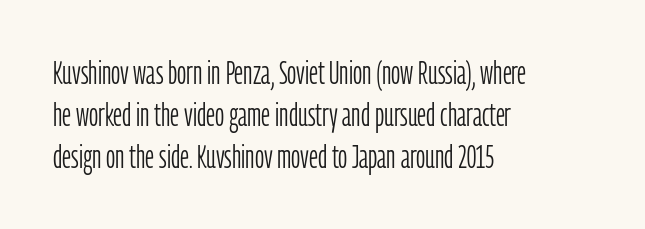
The axis of the letterforms is exactly vertical. This sample uses plain, unmodified letter spacing. One-word summary of the alignment: left. The face used here is proportionally spaced, like ordinary book or web type. Whoever set this chose a conventional vertical rhythm.
